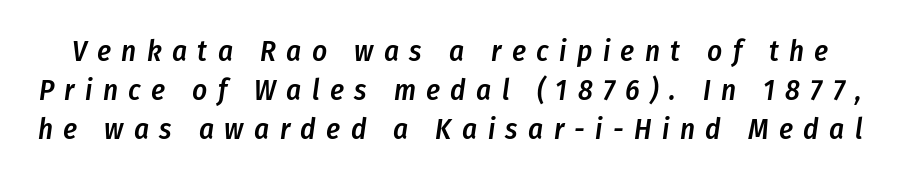
{"italic": "yes", "lean": "right", "slant_degrees": 8, "bold": "semi", "weight": "semibold", "width": "condensed", "stroke_contrast": "low", "x_height": "medium", "monospaced": "no", "underline": "no", "line_spacing": "normal", "line_spacing_ratio": 1.34, "letter_spacing": "wide", "letter_spacing_em": 0.36, "glyph_px": 29}
